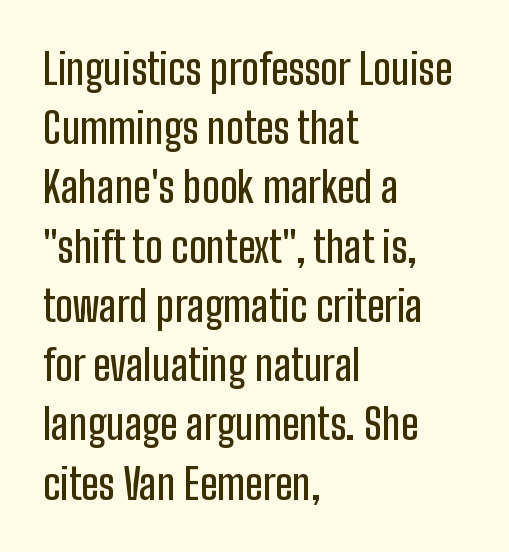
This is roman type, the default non-slanted kind. This sample has the flowing, uneven cadence of proportional lettering. Here the glyphs are tracked normally, forming tight word shapes. These lines are set flush left with a ragged right edge. The face used here is a sans, in the tradition of grotesques and geometrics.
